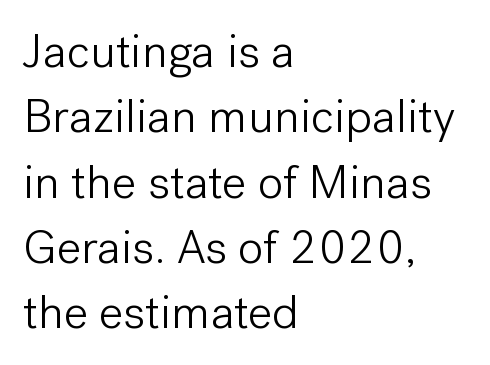
The image shows 48 px light sans-serif type, upright; set left-aligned, normal line spacing (1.36x), normal letter spacing, not underlined; low stroke contrast and a medium x-height.
